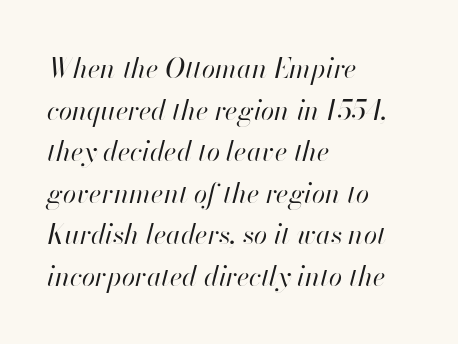
{"italic": "yes", "lean": "right", "slant_degrees": 13, "bold": "no", "underline": "no", "align": "left", "line_spacing": "normal", "line_spacing_ratio": 1.54, "letter_spacing": "normal", "letter_spacing_em": 0.0, "glyph_px": 27}
